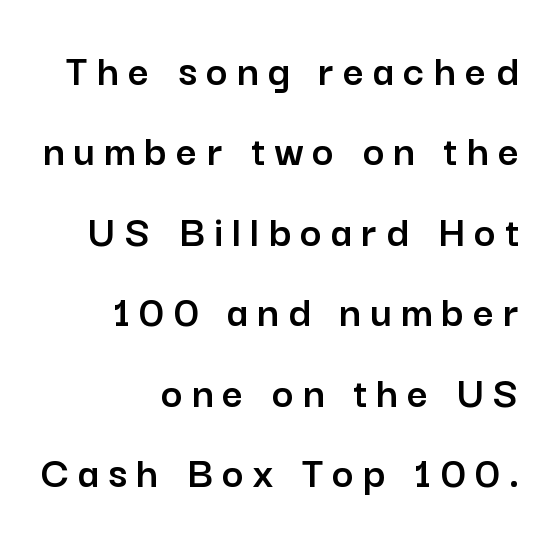
Q: Is the text italic (slanted)? A: No, it is upright.
Q: Is the typeface a serif or a sans-serif typeface? A: Sans-serif.
Q: Is the text underlined? A: No.
Q: How is the paragraph aligned? A: Right-aligned.
Q: Is the spacing between letters normal or unusually wide? A: Unusually wide.
Q: Width (condensed, normal, or wide)? A: Normal.
Q: Stroke contrast? A: Low.
Q: x-height? A: Medium.
Q: Monospaced? A: No.
